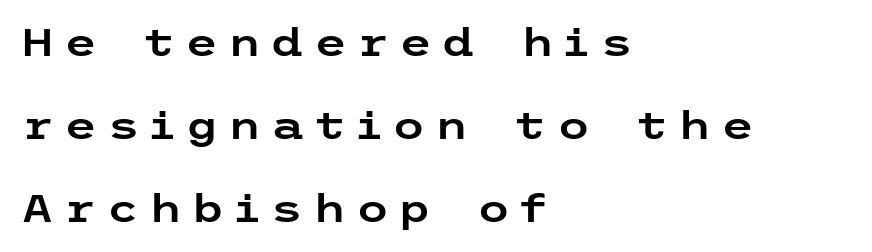
The image shows 38 px wide sans-serif type, upright; set left-aligned, loose line spacing (2.18x), unusually wide letter spacing (+0.25 em), not underlined; low stroke contrast and a medium x-height.
